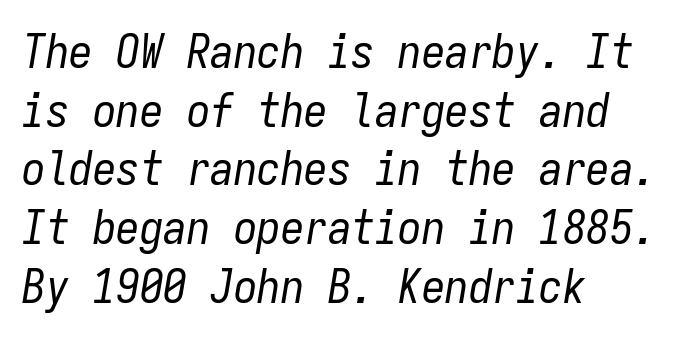
{"italic": "yes", "lean": "right", "slant_degrees": 9, "bold": "no", "weight": "regular", "width": "condensed", "stroke_contrast": "low", "x_height": "medium", "monospaced": "yes", "underline": "no", "align": "left", "line_spacing": "normal", "line_spacing_ratio": 1.25, "letter_spacing": "normal", "letter_spacing_em": 0.0, "glyph_px": 47}
